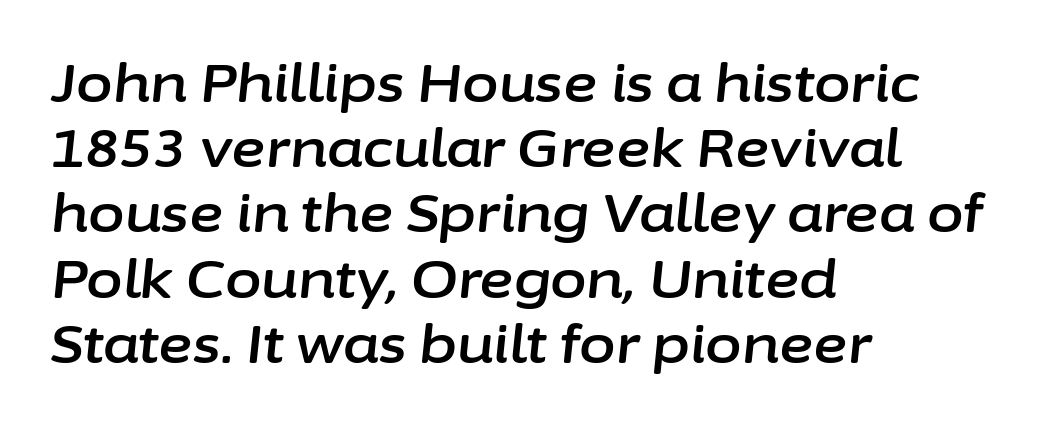
Q: Is the text italic (slanted)? A: Yes, it leans right by about 6 degrees.
Q: Is the text underlined? A: No.
Q: How is the paragraph aligned? A: Left-aligned.
Q: Is the spacing between letters normal or unusually wide? A: Normal.
Q: Width (condensed, normal, or wide)? A: Normal.
Q: Stroke contrast? A: Low.
Q: x-height? A: Medium.
Q: Monospaced? A: No.
